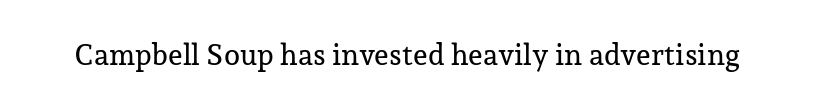
{"serif": "yes", "italic": "no", "width": "normal", "stroke_contrast": "low", "x_height": "medium", "monospaced": "no", "underline": "no", "letter_spacing": "normal", "letter_spacing_em": 0.0, "glyph_px": 29}
